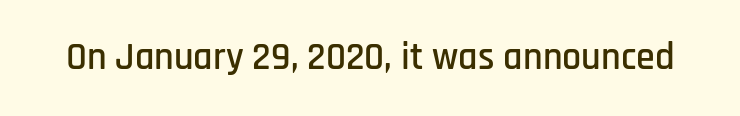
Q: Is the text italic (slanted)? A: No, it is upright.
Q: Is the typeface a serif or a sans-serif typeface? A: Sans-serif.
Q: Is the text underlined? A: No.
Q: Is the spacing between letters normal or unusually wide? A: Normal.
Q: Width (condensed, normal, or wide)? A: Condensed.
Q: Stroke contrast? A: Low.
Q: x-height? A: Large.
Q: Monospaced? A: No.
